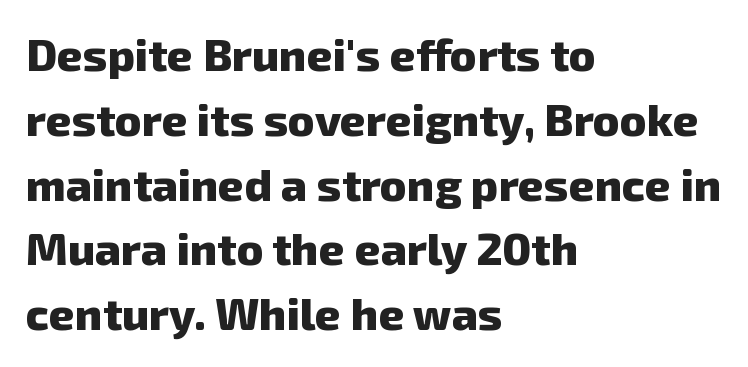
What stands out about the letter spacing? Nothing — it is the standard amount. Caption: multi-line text, flush left, ragged right. Heft: maximum for text — a bold. The glyphs in this specimen are sans serif. A clean baseline with only descenders dipping below it. Proportional: the letters do not fall into vertical columns.
